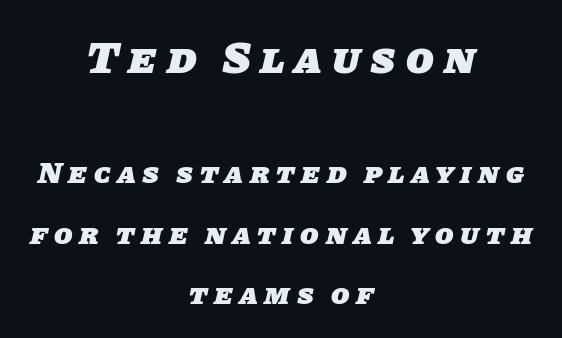
Q: Is the text bold? A: Yes.
Q: Is the typeface a serif or a sans-serif typeface? A: Serif.
Q: Is the text underlined? A: No.
Q: How is the paragraph aligned? A: Centered.
Q: Is the spacing between letters normal or unusually wide? A: Unusually wide.
Q: Is the spacing between lines tight, normal or loose? A: Loose.
Q: Which block of text is set in a larger size, the first (top) or the second (bottom)? A: The first (top) one.
Q: Width (condensed, normal, or wide)? A: Normal.
Q: Stroke contrast? A: Low.
Q: x-height? A: Large.
Q: Monospaced? A: No.
